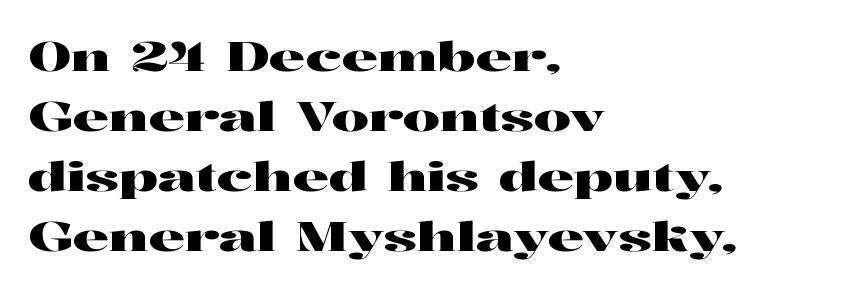
The image shows 41 px wide serif type, upright; set left-aligned, normal line spacing (1.46x), normal letter spacing, not underlined; high stroke contrast and a medium x-height.
